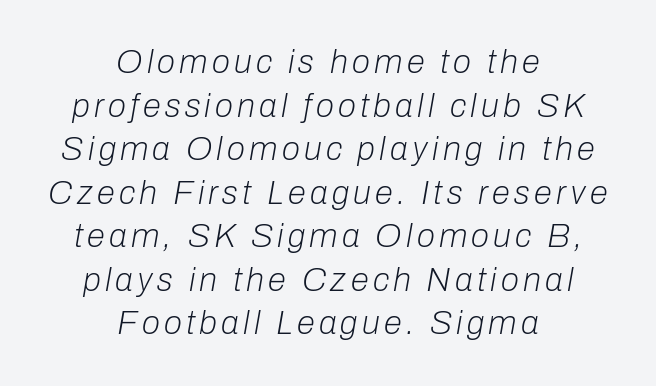
The image shows 33 px light type, italic (leaning right); set centered, normal line spacing (1.32x), not underlined; low stroke contrast and a medium x-height.
